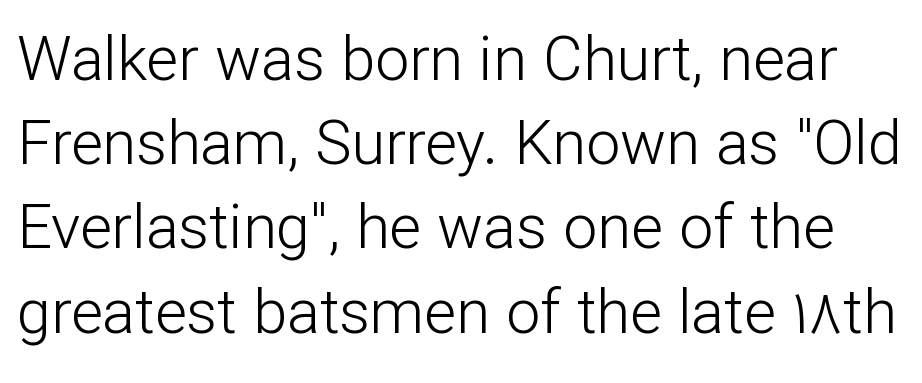
{"serif": "no", "italic": "no", "bold": "no", "weight": "light", "width": "normal", "stroke_contrast": "low", "x_height": "medium", "monospaced": "no", "underline": "no", "line_spacing": "normal", "line_spacing_ratio": 1.38, "letter_spacing": "normal", "letter_spacing_em": 0.0, "glyph_px": 61}
